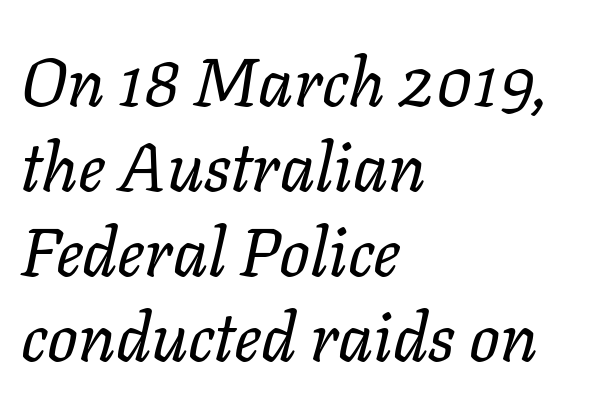
{"italic": "yes", "lean": "right", "slant_degrees": 11, "bold": "no", "weight": "regular", "width": "normal", "stroke_contrast": "low", "x_height": "medium", "monospaced": "no", "underline": "no", "align": "left", "line_spacing": "normal", "line_spacing_ratio": 1.25, "letter_spacing": "normal", "letter_spacing_em": 0.0, "glyph_px": 68}
